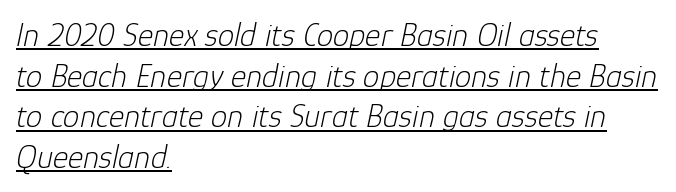
The image shows 33 px light type, italic (leaning right); set left-aligned, line spacing 1.23x, normal letter spacing, underlined; low stroke contrast and a medium x-height.
